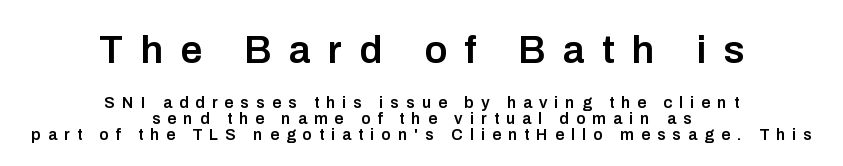
Q: Is the text bold? A: Semi-bold.
Q: Is the text italic (slanted)? A: No, it is upright.
Q: Is the typeface a serif or a sans-serif typeface? A: Sans-serif.
Q: Is the text underlined? A: No.
Q: How is the paragraph aligned? A: Centered.
Q: Is the spacing between letters normal or unusually wide? A: Unusually wide.
Q: Is the spacing between lines tight, normal or loose? A: Tight.
Q: Which block of text is set in a larger size, the first (top) or the second (bottom)? A: The first (top) one.
Q: Width (condensed, normal, or wide)? A: Normal.
Q: Stroke contrast? A: Low.
Q: x-height? A: Medium.
Q: Monospaced? A: No.
